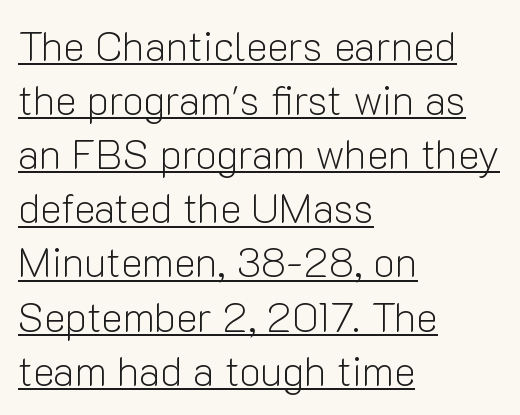
{"serif": "no", "italic": "no", "bold": "no", "weight": "light", "width": "normal", "stroke_contrast": "low", "x_height": "medium", "monospaced": "no", "underline": "yes", "align": "left", "line_spacing": "normal", "line_spacing_ratio": 1.32, "letter_spacing": "normal", "letter_spacing_em": 0.0, "glyph_px": 41}
